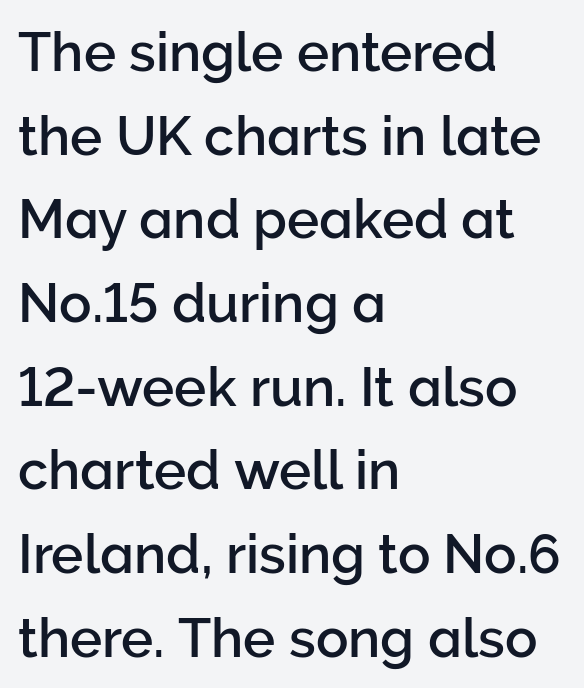
{"serif": "no", "italic": "no", "width": "normal", "stroke_contrast": "low", "x_height": "medium", "monospaced": "no", "underline": "no", "align": "left", "line_spacing": "normal", "line_spacing_ratio": 1.55, "letter_spacing": "normal", "letter_spacing_em": 0.0, "glyph_px": 54}
